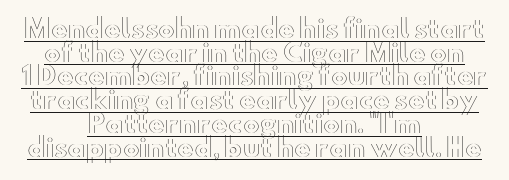
{"italic": "no", "underline": "yes", "align": "center", "line_spacing": "tight", "line_spacing_ratio": 0.95, "letter_spacing": "normal", "letter_spacing_em": 0.0, "glyph_px": 25}
